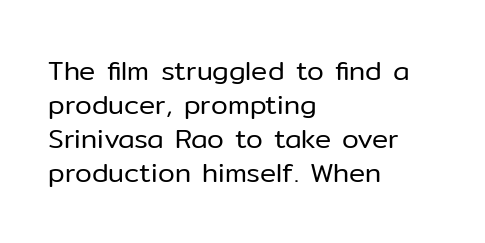
{"italic": "no", "bold": "no", "underline": "no", "align": "left", "line_spacing": "normal", "line_spacing_ratio": 1.26, "letter_spacing": "normal", "letter_spacing_em": 0.0, "glyph_px": 27}
